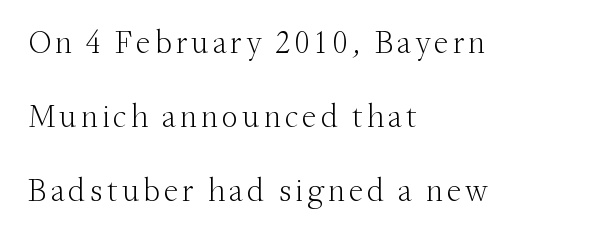
{"serif": "yes", "italic": "no", "bold": "no", "weight": "light", "width": "normal", "stroke_contrast": "medium", "x_height": "small", "monospaced": "no", "underline": "no", "align": "left", "line_spacing": "loose", "line_spacing_ratio": 2.24, "glyph_px": 33}
